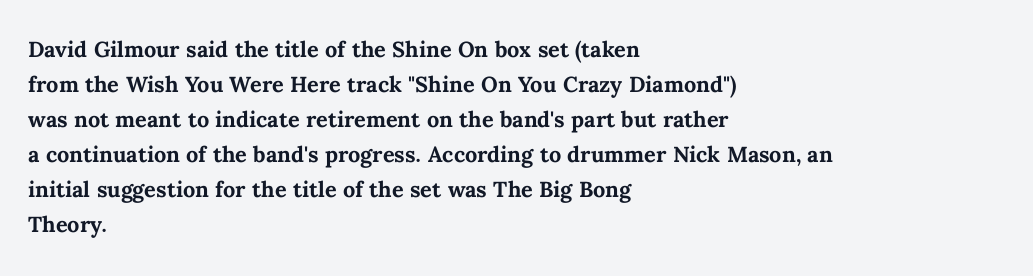
{"italic": "no", "bold": "yes", "weight": "semibold", "width": "normal", "stroke_contrast": "medium", "x_height": "medium", "monospaced": "no", "underline": "no", "align": "left", "line_spacing_ratio": 1.21, "letter_spacing": "normal", "letter_spacing_em": 0.0, "glyph_px": 29}
